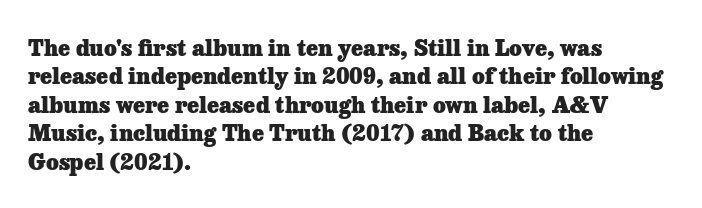
{"italic": "no", "bold": "yes", "underline": "no", "align": "left", "line_spacing": "normal", "line_spacing_ratio": 1.29, "letter_spacing": "normal", "letter_spacing_em": 0.0, "glyph_px": 22}
